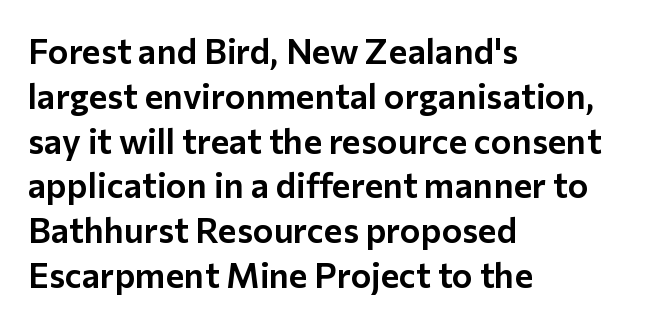
Q: Is the text italic (slanted)? A: No, it is upright.
Q: Is the typeface a serif or a sans-serif typeface? A: Sans-serif.
Q: Is the text underlined? A: No.
Q: How is the paragraph aligned? A: Left-aligned.
Q: Is the spacing between letters normal or unusually wide? A: Normal.
Q: Is the spacing between lines tight, normal or loose? A: Normal.
Q: Width (condensed, normal, or wide)? A: Normal.
Q: Stroke contrast? A: Low.
Q: x-height? A: Medium.
Q: Monospaced? A: No.
